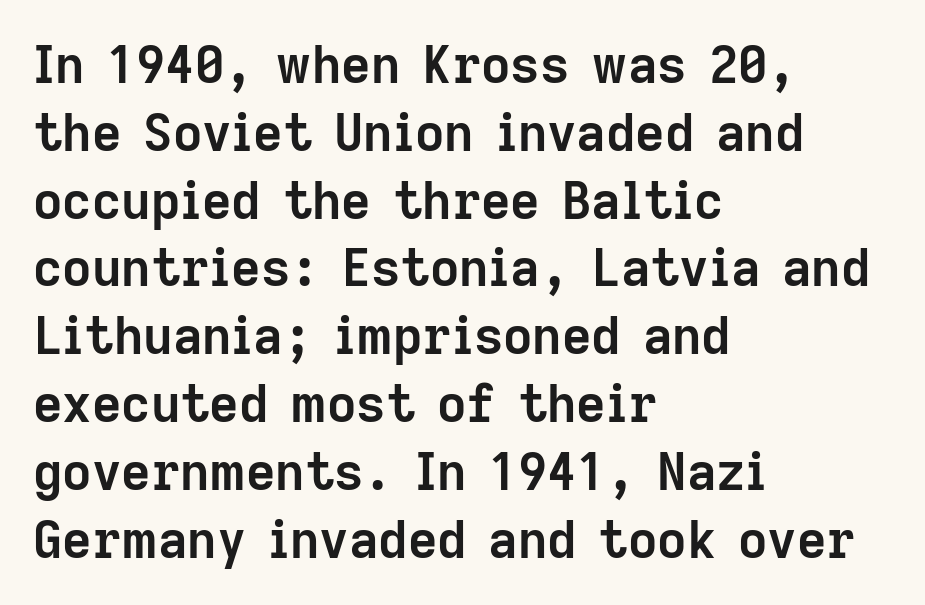
{"serif": "no", "italic": "no", "bold": "yes", "weight": "semibold", "width": "normal", "stroke_contrast": "low", "x_height": "medium", "monospaced": "no", "underline": "no", "align": "left", "line_spacing": "normal", "line_spacing_ratio": 1.33, "letter_spacing": "normal", "letter_spacing_em": 0.0, "glyph_px": 51}
